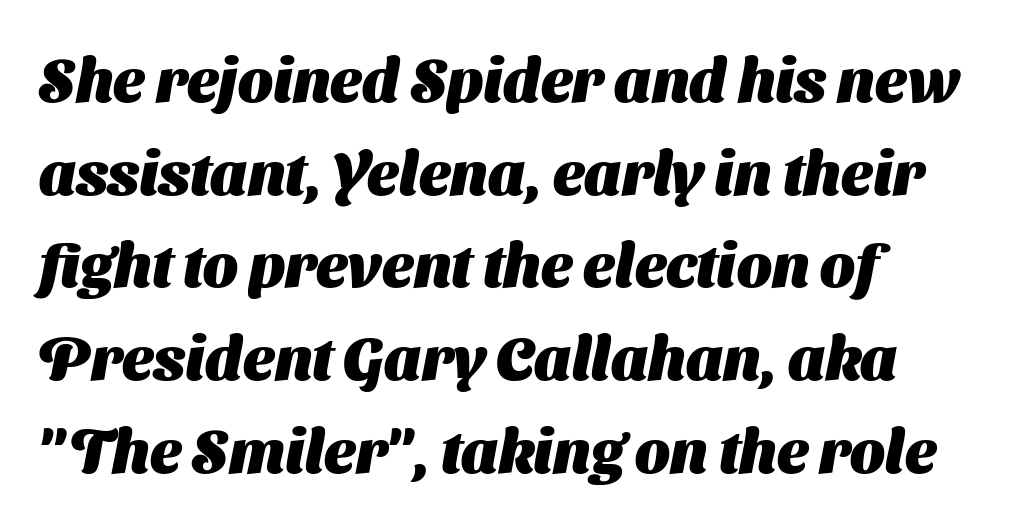
The image shows 61 px heavy sans-serif type; set left-aligned, normal line spacing (1.52x), normal letter spacing, not underlined; medium stroke contrast and a medium x-height.
